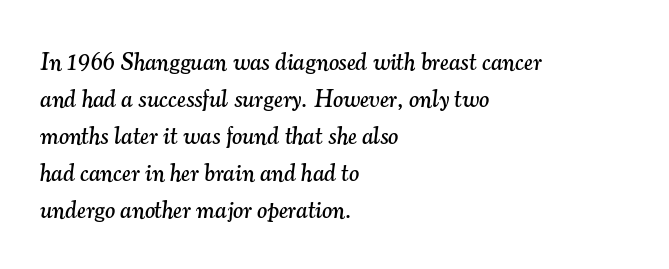
{"italic": "yes", "lean": "right", "slant_degrees": 7, "underline": "no", "align": "left", "line_spacing": "normal", "line_spacing_ratio": 1.54, "letter_spacing": "normal", "letter_spacing_em": 0.0, "glyph_px": 24}
